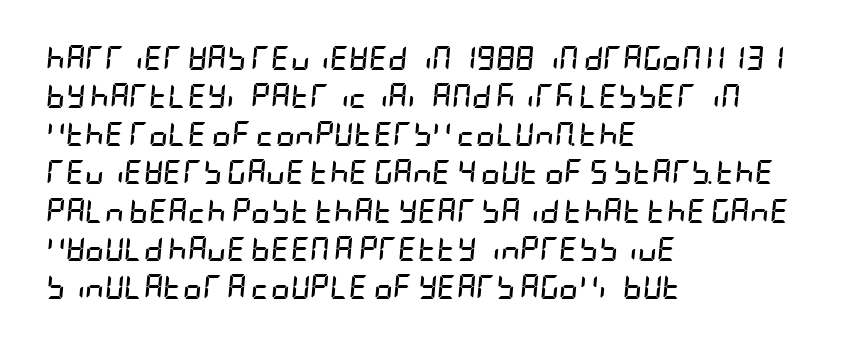
Descenders hang freely into open space. Visually the block forms a straight wall on the left and a jagged coastline on the right. Rows of type keep a routine distance in the vertical direction. The specimen reads as italic at a glance.
